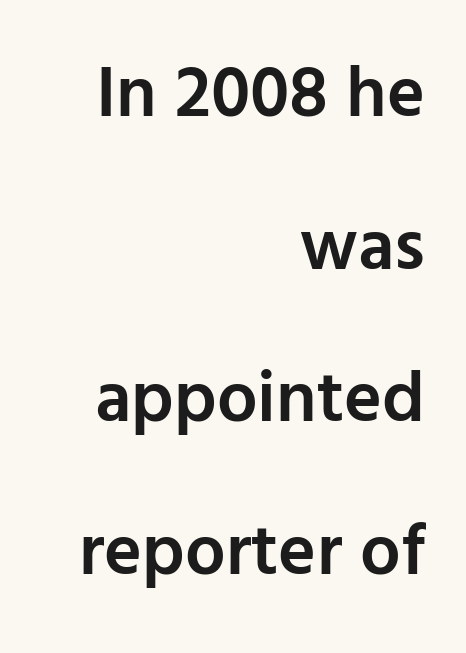
Q: Is the text bold? A: Semi-bold.
Q: Is the text italic (slanted)? A: No, it is upright.
Q: Is the typeface a serif or a sans-serif typeface? A: Sans-serif.
Q: Is the text underlined? A: No.
Q: How is the paragraph aligned? A: Right-aligned.
Q: Is the spacing between letters normal or unusually wide? A: Normal.
Q: Is the spacing between lines tight, normal or loose? A: Loose.
Q: Width (condensed, normal, or wide)? A: Normal.
Q: Stroke contrast? A: Low.
Q: x-height? A: Medium.
Q: Monospaced? A: No.
